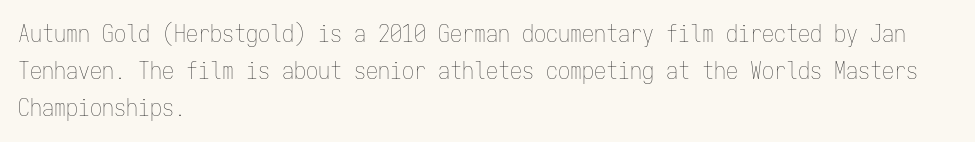
Ordinary non-slanted type is in use. This sample uses plain, unmodified letter spacing. Has an underline been added? It has not. The designer left line spacing at the default. The cut favours lightness, reaching ordinary text weight at its darkest. Layout note: lines flush left.
